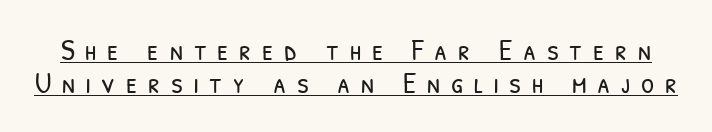
Note the varied advance widths — an 'i' is clearly narrower than an 'm'. Substantial extra tracking has been applied to these lines. Horizontal bands of white between lines are thin slivers. Beneath each row of characters lies a ruled line.
